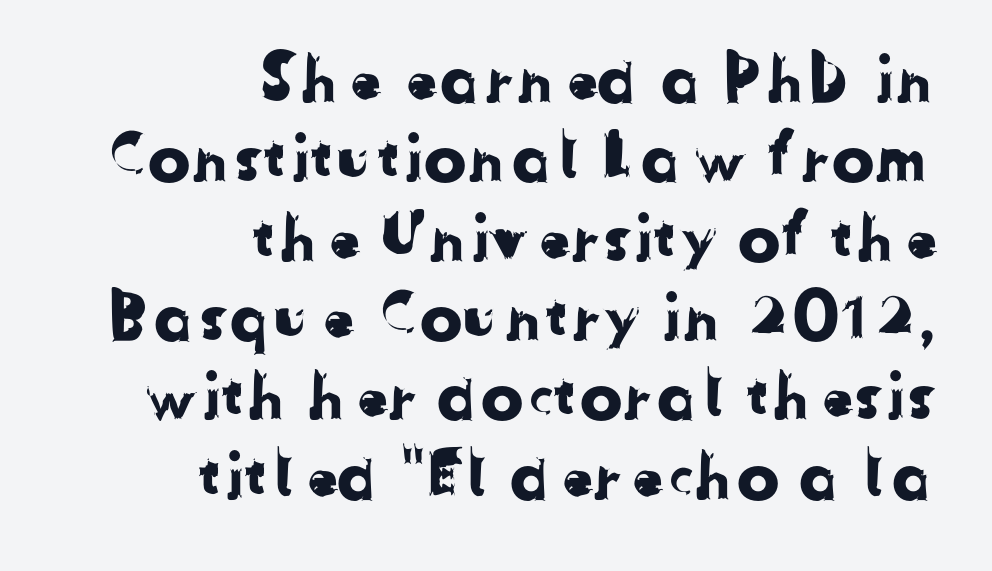
Q: Is the typeface a serif or a sans-serif typeface? A: Sans-serif.
Q: Is the text underlined? A: No.
Q: How is the paragraph aligned? A: Right-aligned.
Q: Is the spacing between letters normal or unusually wide? A: Normal.
Q: Width (condensed, normal, or wide)? A: Normal.
Q: Stroke contrast? A: Low.
Q: x-height? A: Medium.
Q: Monospaced? A: No.
